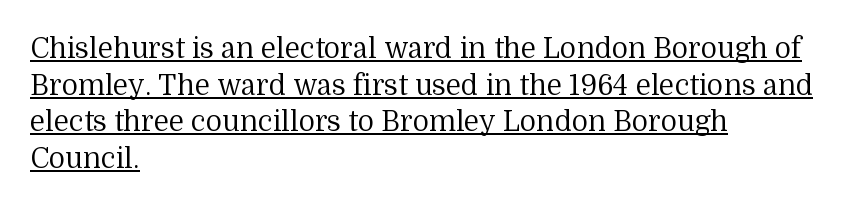
{"serif": "yes", "italic": "no", "bold": "no", "weight": "regular", "width": "normal", "stroke_contrast": "medium", "x_height": "medium", "monospaced": "no", "underline": "yes", "align": "left", "line_spacing": "normal", "line_spacing_ratio": 1.31, "letter_spacing": "normal", "letter_spacing_em": 0.0, "glyph_px": 28}
